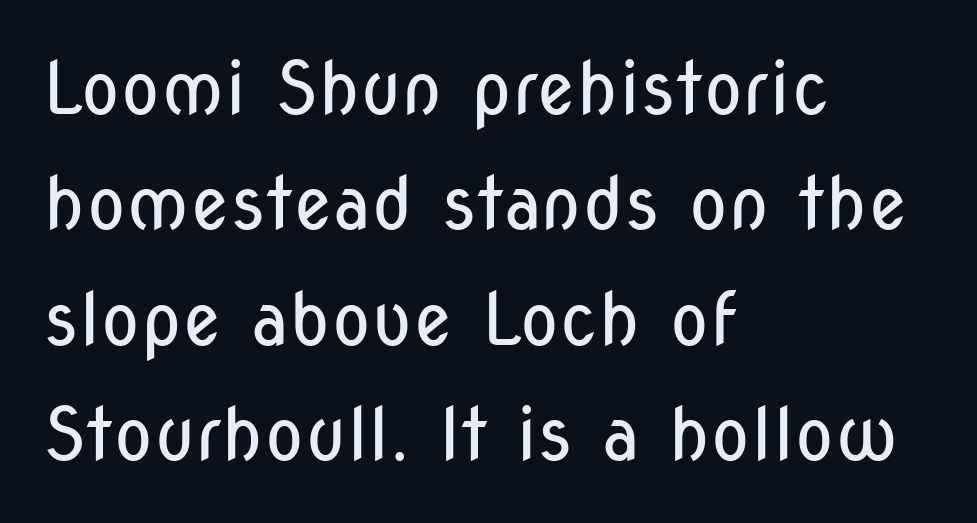
Q: Is the text bold? A: No.
Q: Is the text italic (slanted)? A: No, it is upright.
Q: Is the typeface a serif or a sans-serif typeface? A: Sans-serif.
Q: Is the text underlined? A: No.
Q: How is the paragraph aligned? A: Left-aligned.
Q: Is the spacing between letters normal or unusually wide? A: Normal.
Q: Is the spacing between lines tight, normal or loose? A: Normal.
Q: Width (condensed, normal, or wide)? A: Condensed.
Q: Stroke contrast? A: Low.
Q: x-height? A: Medium.
Q: Monospaced? A: No.
